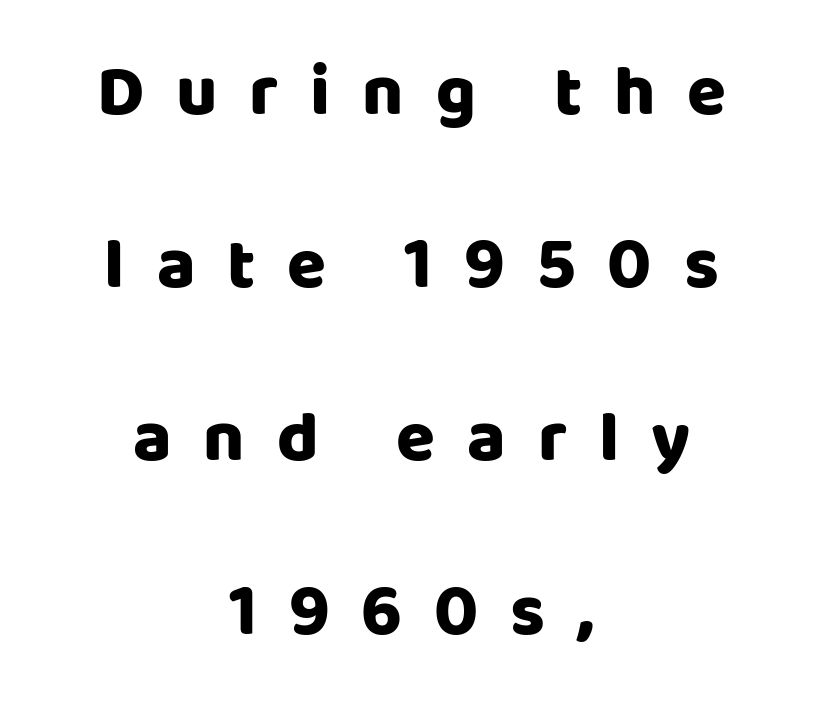
{"serif": "no", "italic": "no", "bold": "yes", "weight": "heavy", "width": "normal", "stroke_contrast": "low", "x_height": "large", "monospaced": "no", "underline": "no", "align": "center", "line_spacing": "loose", "line_spacing_ratio": 2.44, "letter_spacing": "wide", "letter_spacing_em": 0.45, "glyph_px": 71}
